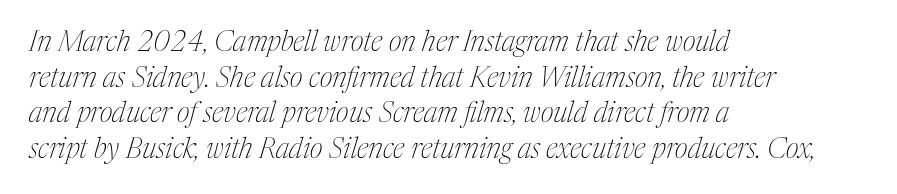
This is serif lettering, the kind often seen in printed books. Whoever set this chose a conventional vertical rhythm. The passage shown is not bold in any degree. Unmarked baselines from the first word to the last. The face used here is proportionally spaced, like ordinary book or web type. Nothing unusual about the tracking: characters are spaced as the font intends.
